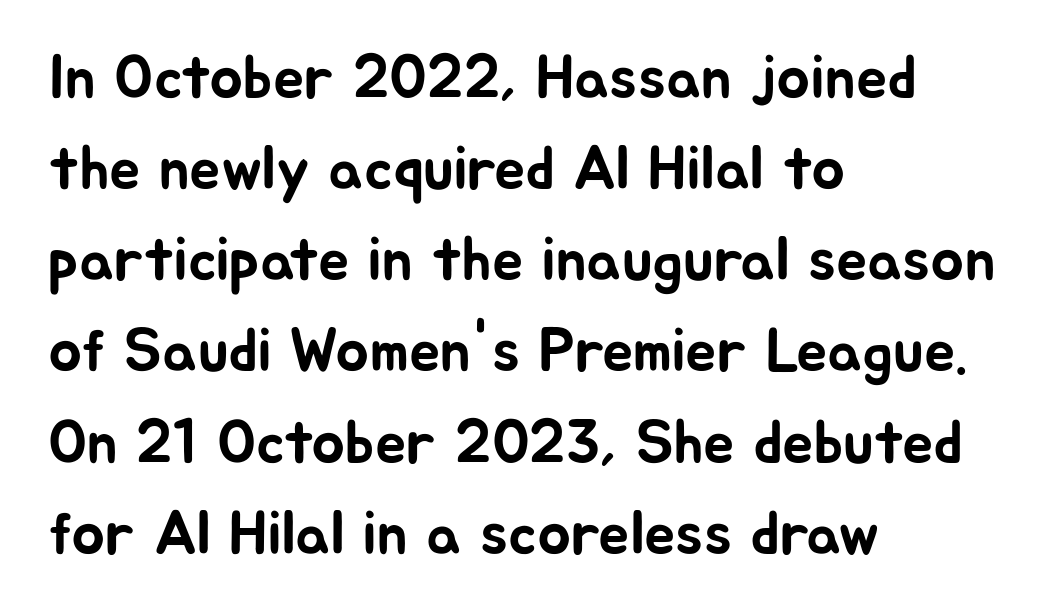
In terms of letterspacing, this is plain default setting. Which margin do the lines hug? The left one — the right edge is uneven. The leading is moderate, giving the passage an even texture. Do the characters align in a grid? No, the font is proportional.
